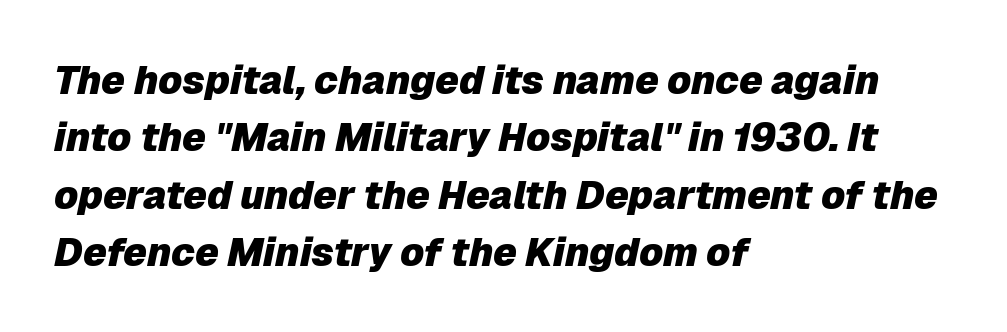
These lines are rendered in a variable-pitch font. Any mark beneath the type? The region is blank. No extra tracking has been applied to these lines. The specimen reads as italic at a glance. Baseline-to-baseline distance is the conventional proportion of letter height.
